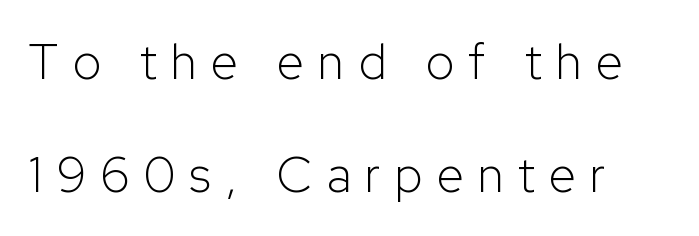
Q: Is the text bold? A: No.
Q: Is the text italic (slanted)? A: No, it is upright.
Q: Is the typeface a serif or a sans-serif typeface? A: Sans-serif.
Q: Is the text underlined? A: No.
Q: How is the paragraph aligned? A: Left-aligned.
Q: Is the spacing between letters normal or unusually wide? A: Unusually wide.
Q: Is the spacing between lines tight, normal or loose? A: Loose.
Q: Width (condensed, normal, or wide)? A: Normal.
Q: Stroke contrast? A: Low.
Q: x-height? A: Medium.
Q: Monospaced? A: No.
